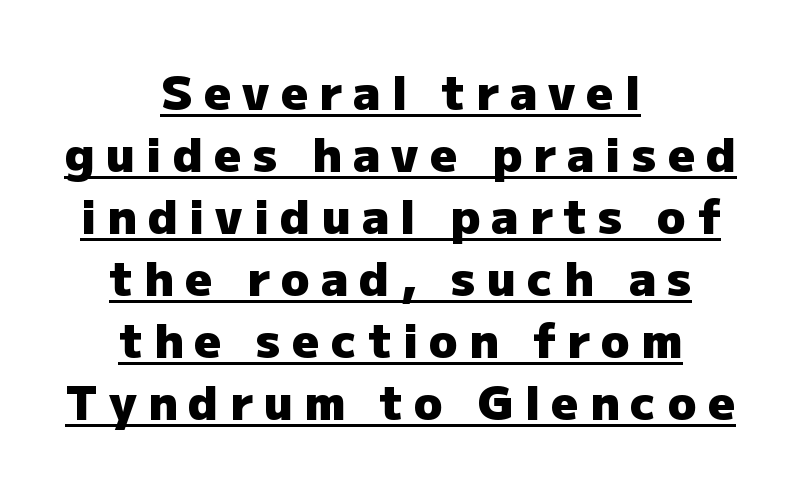
The image shows 47 px heavy sans-serif type, upright; set centered, normal line spacing (1.32x), unusually wide letter spacing (+0.24 em), underlined; low stroke contrast and a medium x-height.
